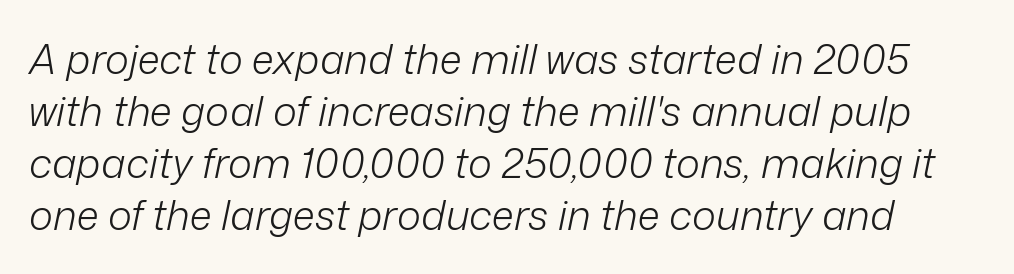
{"italic": "yes", "lean": "right", "slant_degrees": 12, "bold": "no", "weight": "light", "width": "normal", "stroke_contrast": "low", "x_height": "medium", "monospaced": "no", "underline": "no", "line_spacing": "normal", "line_spacing_ratio": 1.27, "letter_spacing": "normal", "letter_spacing_em": 0.0, "glyph_px": 41}
